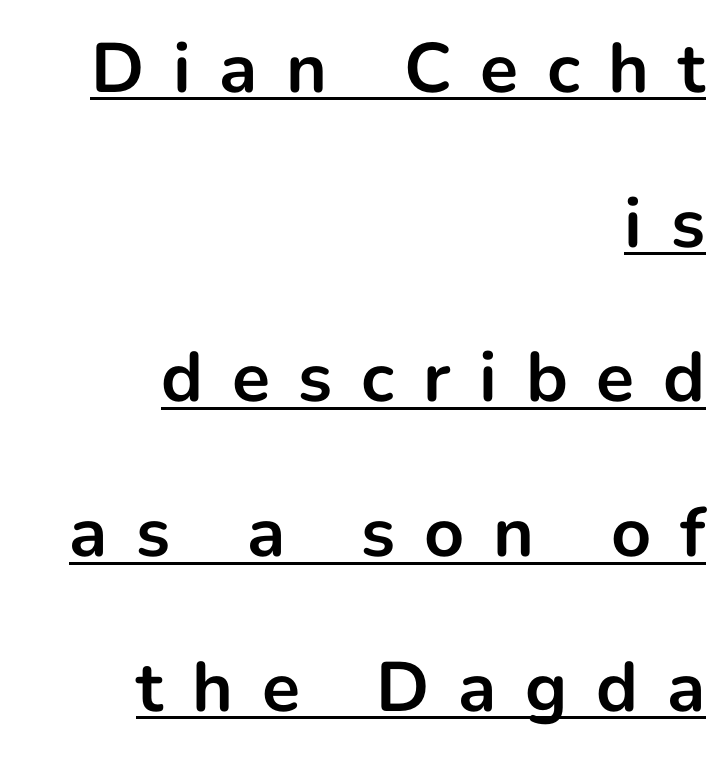
Q: Is the text bold? A: Yes.
Q: Is the text italic (slanted)? A: No, it is upright.
Q: Is the typeface a serif or a sans-serif typeface? A: Sans-serif.
Q: Is the text underlined? A: Yes.
Q: How is the paragraph aligned? A: Right-aligned.
Q: Is the spacing between letters normal or unusually wide? A: Unusually wide.
Q: Is the spacing between lines tight, normal or loose? A: Loose.
Q: Width (condensed, normal, or wide)? A: Normal.
Q: Stroke contrast? A: Low.
Q: x-height? A: Medium.
Q: Monospaced? A: No.
